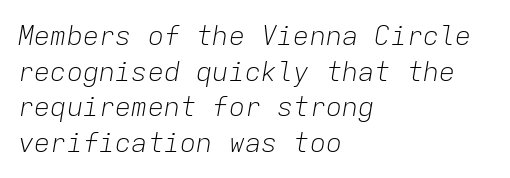
Think standard paragraph weight, or any step lighter than that. Decoration check: the copy has no underline. One glance says typical: line gaps are just what's usual. A typesetter would call this zero additional tracking. Quick note: italic. Which margin do the lines hug? The left one — the right edge is uneven.
